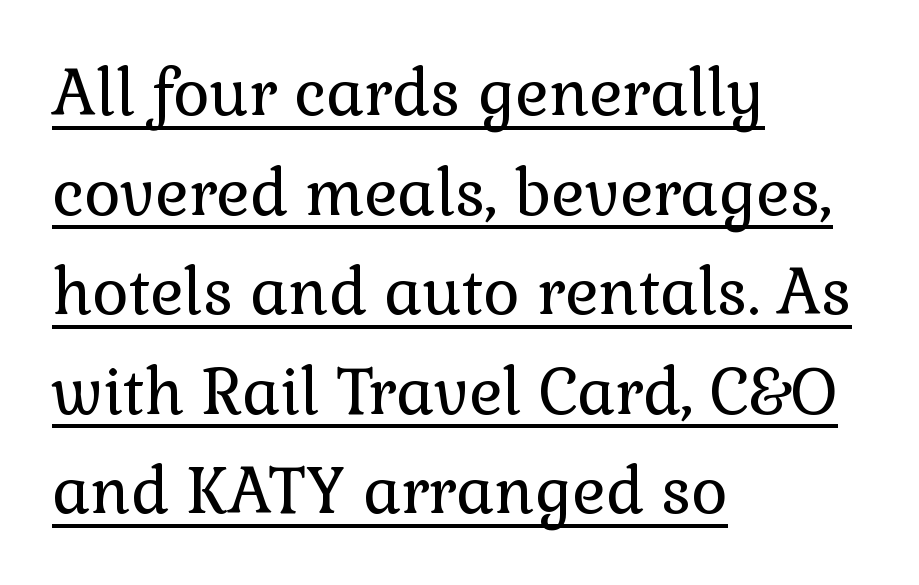
The typography opts for an upright posture over an oblique one. Small tapered or slab feet sit at the stroke ends, so this counts as serif. Does the leading feel generous? No, just average. Stroke thickness stays within the range of a standard reading face or lighter.
